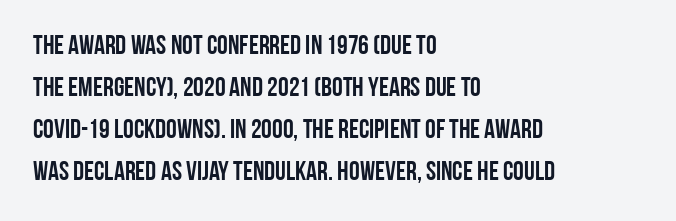
The image shows 27 px text type, upright; set left-aligned, normal line spacing (1.56x), normal letter spacing, not underlined.
